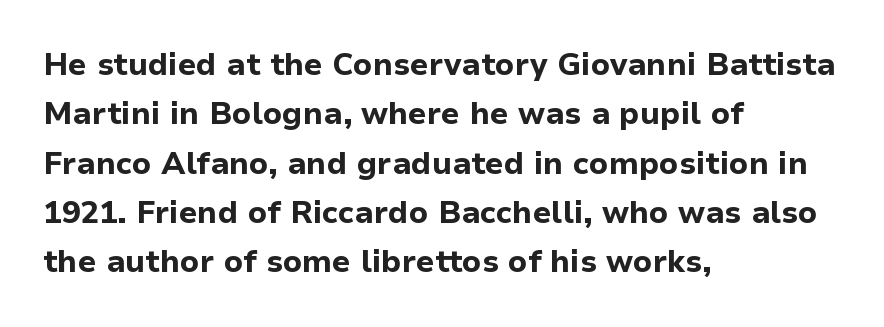
Emphasis by weight is at full strength: bold. The specimen reads as upright at a glance. Short note: letters normally spaced. The rendering uses natural spacing where letterforms have individual widths.
